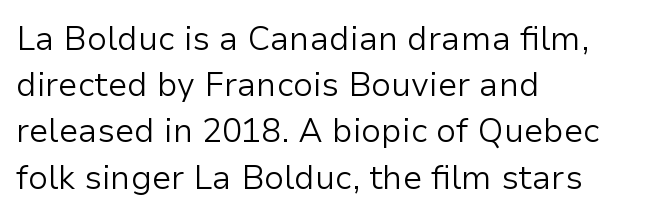
{"serif": "no", "italic": "no", "bold": "no", "weight": "light", "width": "normal", "stroke_contrast": "low", "x_height": "medium", "monospaced": "no", "underline": "no", "align": "left", "line_spacing": "normal", "line_spacing_ratio": 1.4, "letter_spacing": "normal", "letter_spacing_em": 0.0, "glyph_px": 33}
